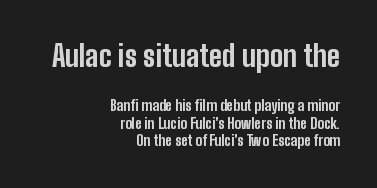
{"serif": "no", "italic": "no", "bold": "yes", "weight": "bold", "width": "condensed", "stroke_contrast": "low", "x_height": "medium", "monospaced": "no", "underline": "no", "align": "right", "line_spacing_ratio": 1.17, "letter_spacing": "normal", "letter_spacing_em": 0.0, "larger_block": "first", "size_ratio": 2.0, "glyph_px": 30}
